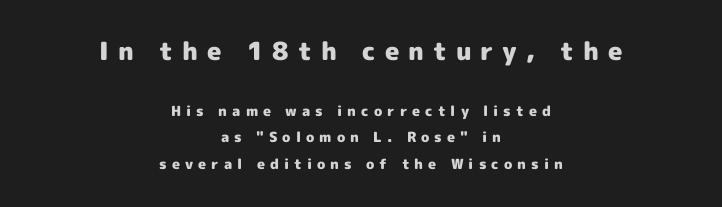
Q: Is the text bold? A: Yes.
Q: Is the text italic (slanted)? A: No, it is upright.
Q: Is the text underlined? A: No.
Q: How is the paragraph aligned? A: Centered.
Q: Is the spacing between letters normal or unusually wide? A: Unusually wide.
Q: Which block of text is set in a larger size, the first (top) or the second (bottom)? A: The first (top) one.
